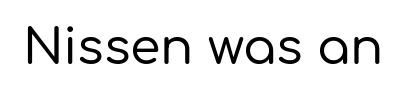
Q: Is the text italic (slanted)? A: No, it is upright.
Q: Is the typeface a serif or a sans-serif typeface? A: Sans-serif.
Q: Is the text underlined? A: No.
Q: Is the spacing between letters normal or unusually wide? A: Normal.
Q: Width (condensed, normal, or wide)? A: Normal.
Q: Stroke contrast? A: Low.
Q: x-height? A: Medium.
Q: Monospaced? A: No.
